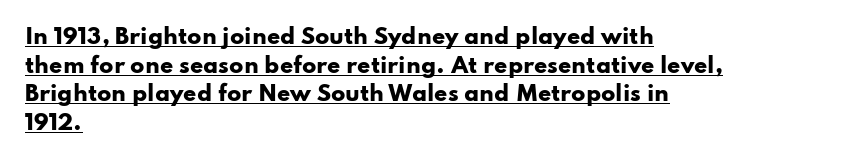
The image shows 21 px bold type, upright; set left-aligned, normal line spacing (1.36x), normal letter spacing, underlined.
